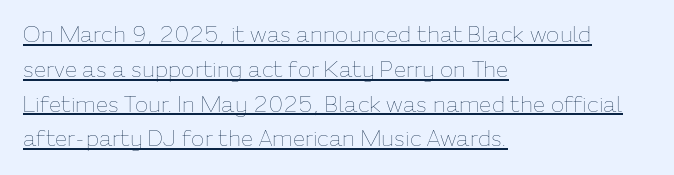
{"italic": "no", "bold": "no", "underline": "yes", "align": "left", "line_spacing": "normal", "line_spacing_ratio": 1.58, "letter_spacing": "normal", "letter_spacing_em": 0.0, "glyph_px": 22}
